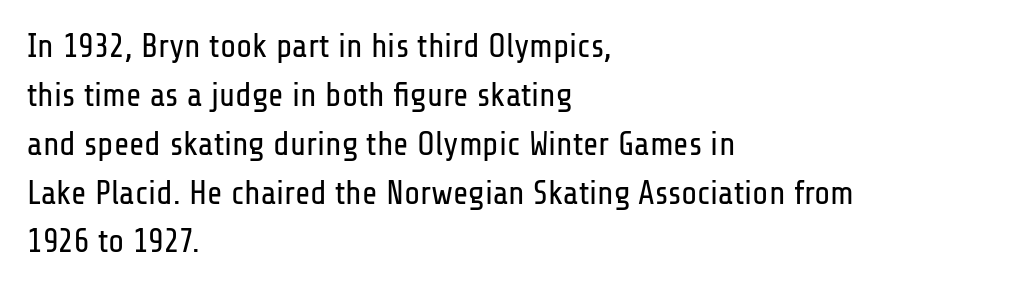
The image shows 33 px regular-weight, condensed sans-serif type, upright; set left-aligned, normal line spacing (1.48x), normal letter spacing, not underlined; low stroke contrast and a medium x-height.
